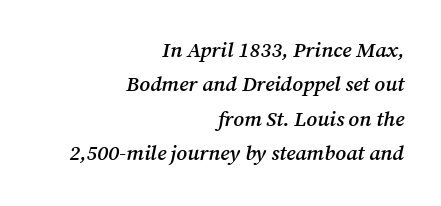
Q: Is the text bold? A: Semi-bold.
Q: Is the text italic (slanted)? A: Yes, it leans right by about 12 degrees.
Q: Is the text underlined? A: No.
Q: How is the paragraph aligned? A: Right-aligned.
Q: Is the spacing between letters normal or unusually wide? A: Normal.
Q: Is the spacing between lines tight, normal or loose? A: Normal.
